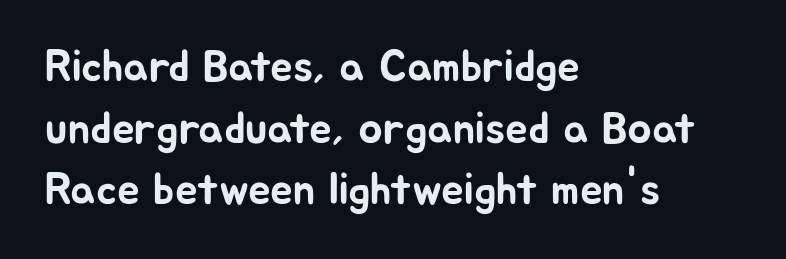
Default kerning and tracking; the words read as compact shapes. The lines in this sample share a left origin and differ only in where they stop. It's the straight-up-and-down kind of type. Here the designer chose a conventional face with non-uniform glyph widths. Regular leading. The typeface chosen for these lines omits serifs.
